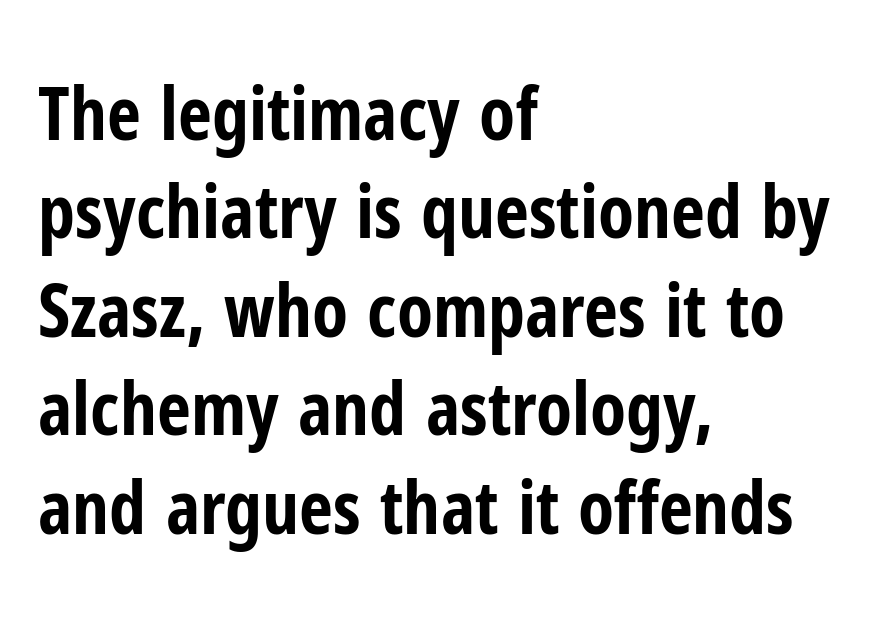
{"serif": "no", "italic": "no", "bold": "yes", "weight": "bold", "width": "condensed", "stroke_contrast": "low", "x_height": "medium", "monospaced": "no", "underline": "no", "align": "left", "line_spacing": "normal", "line_spacing_ratio": 1.33, "letter_spacing": "normal", "letter_spacing_em": 0.0, "glyph_px": 74}
